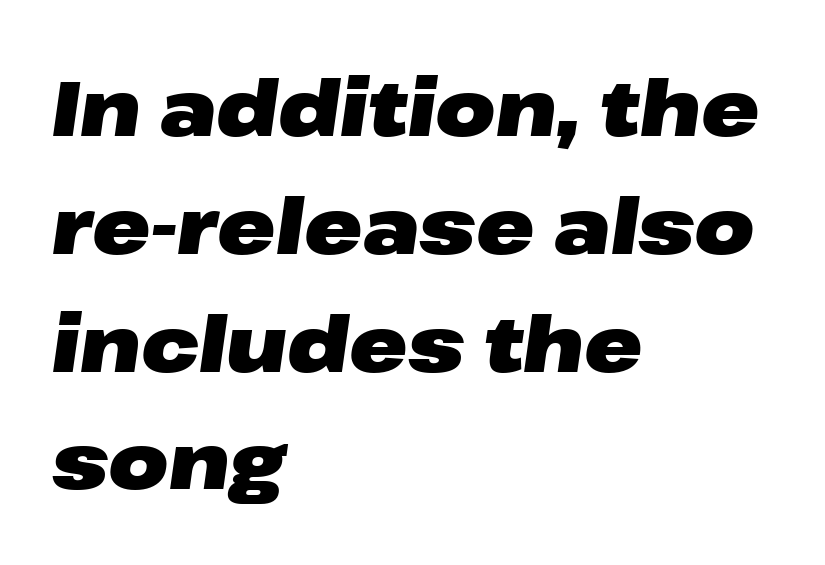
Is this a fixed-width face? No — the glyphs have proportional, varying widths. Regarding leading, the lines here are spaced in the standard way. There is no visible air inserted between adjacent glyphs. Would a proofreader flag this as italicized? Yes.
